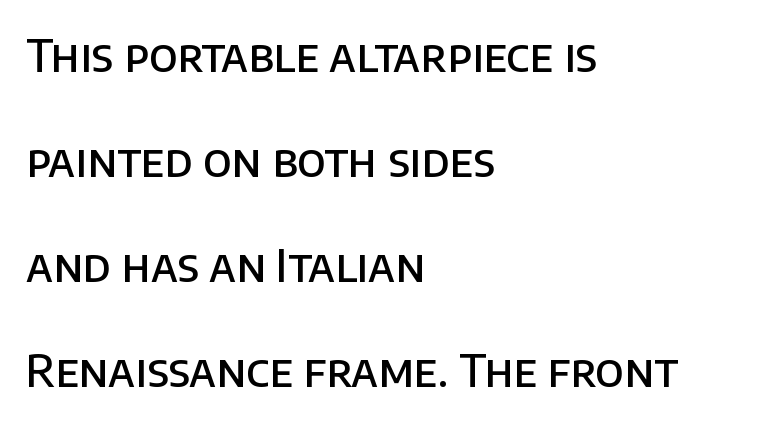
Q: Is the text bold? A: Semi-bold.
Q: Is the text italic (slanted)? A: No, it is upright.
Q: Is the typeface a serif or a sans-serif typeface? A: Sans-serif.
Q: Is the text underlined? A: No.
Q: How is the paragraph aligned? A: Left-aligned.
Q: Is the spacing between letters normal or unusually wide? A: Normal.
Q: Is the spacing between lines tight, normal or loose? A: Loose.
Q: Width (condensed, normal, or wide)? A: Normal.
Q: Stroke contrast? A: Low.
Q: x-height? A: Large.
Q: Monospaced? A: No.
